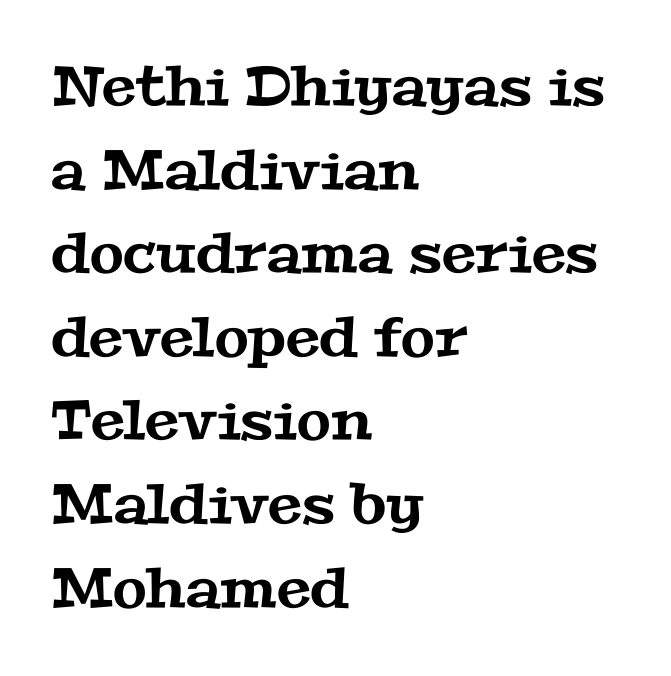
Q: Is the typeface a serif or a sans-serif typeface? A: Serif.
Q: Is the text underlined? A: No.
Q: How is the paragraph aligned? A: Left-aligned.
Q: Is the spacing between letters normal or unusually wide? A: Normal.
Q: Is the spacing between lines tight, normal or loose? A: Normal.
Q: Width (condensed, normal, or wide)? A: Wide.
Q: Stroke contrast? A: Medium.
Q: x-height? A: Medium.
Q: Monospaced? A: No.
